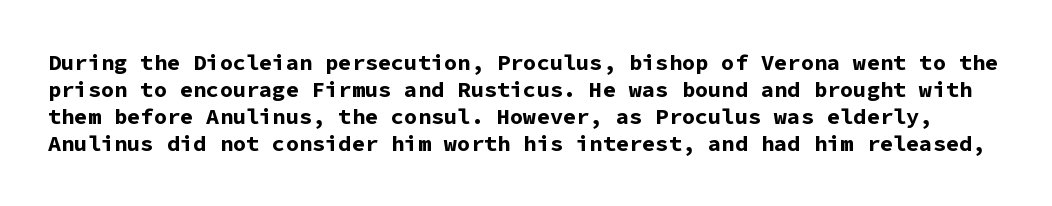
{"italic": "no", "bold": "yes", "underline": "no", "line_spacing_ratio": 1.23, "letter_spacing": "normal", "letter_spacing_em": 0.0, "glyph_px": 22}
